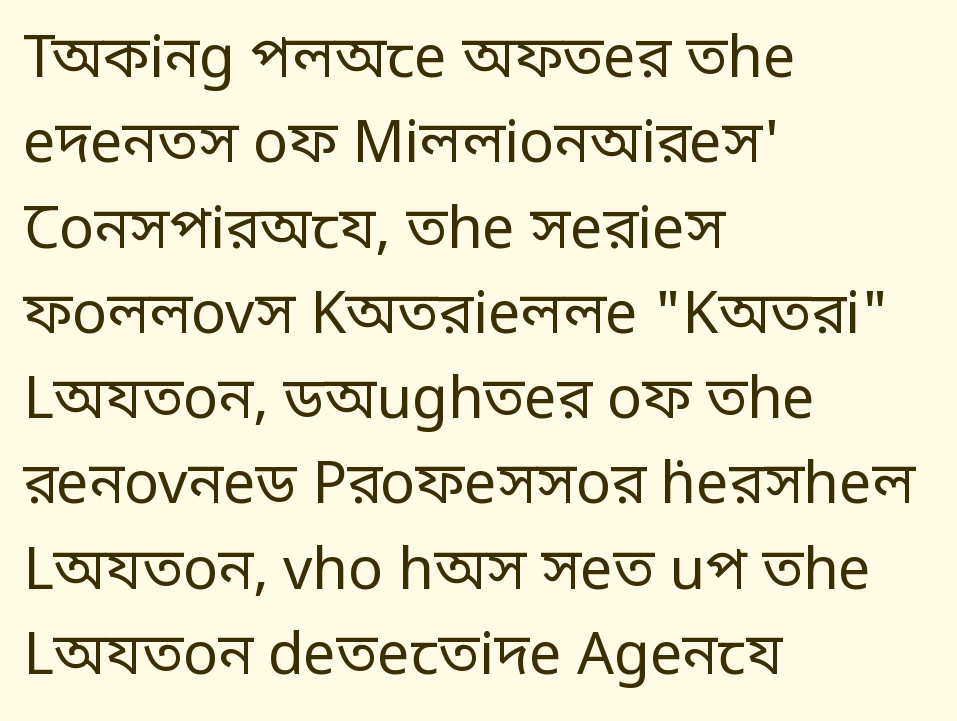
The image shows 58 px regular-weight, condensed sans-serif type, upright; set left-aligned, normal line spacing (1.47x), normal letter spacing, not underlined; low stroke contrast.
